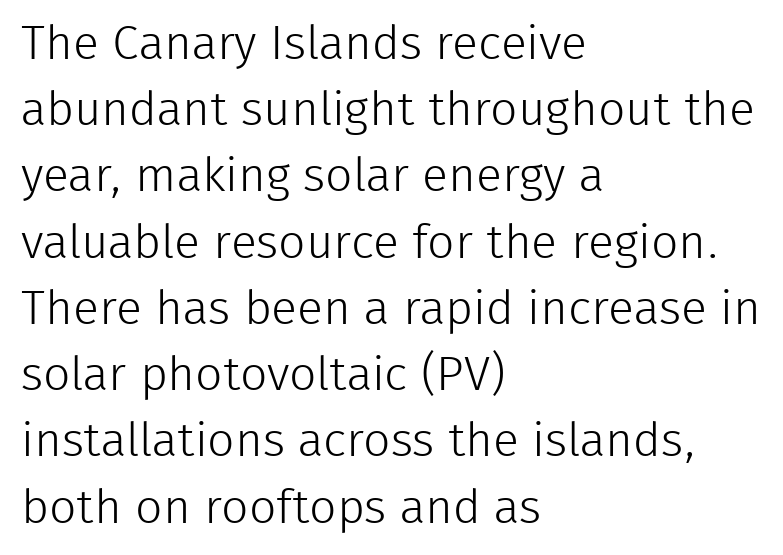
{"serif": "no", "italic": "no", "bold": "no", "weight": "light", "width": "normal", "stroke_contrast": "low", "x_height": "medium", "monospaced": "no", "underline": "no", "align": "left", "line_spacing": "normal", "line_spacing_ratio": 1.38, "letter_spacing": "normal", "letter_spacing_em": 0.0, "glyph_px": 48}
